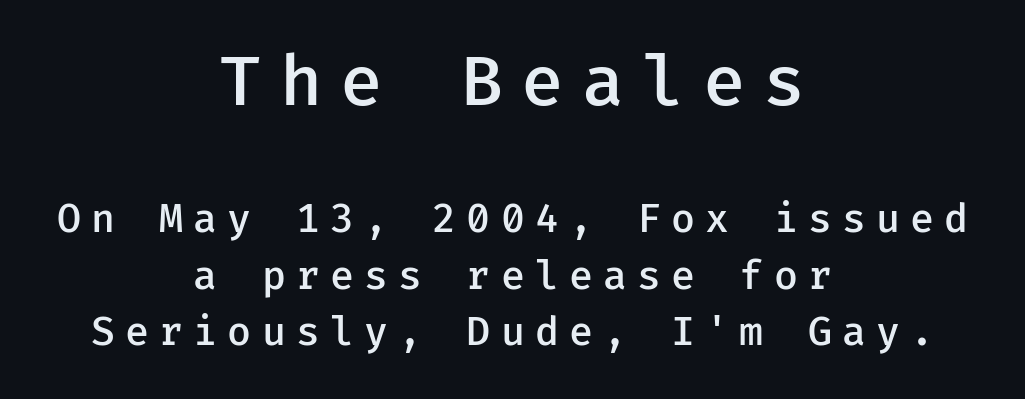
Q: Is the text bold? A: Semi-bold.
Q: Is the text italic (slanted)? A: No, it is upright.
Q: Is the typeface a serif or a sans-serif typeface? A: Sans-serif.
Q: Is the text underlined? A: No.
Q: How is the paragraph aligned? A: Centered.
Q: Is the spacing between letters normal or unusually wide? A: Unusually wide.
Q: Is the spacing between lines tight, normal or loose? A: Normal.
Q: Which block of text is set in a larger size, the first (top) or the second (bottom)? A: The first (top) one.
Q: Width (condensed, normal, or wide)? A: Normal.
Q: Stroke contrast? A: Low.
Q: x-height? A: Medium.
Q: Monospaced? A: Yes.
